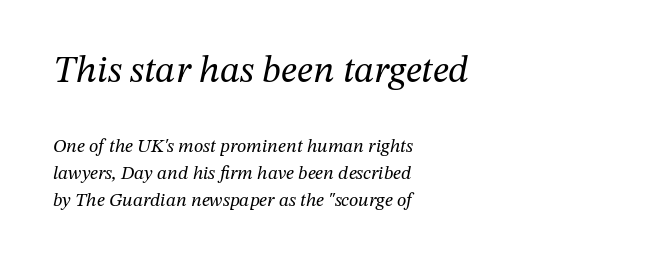
{"serif": "yes", "italic": "yes", "lean": "right", "slant_degrees": 12, "bold": "no", "weight": "regular", "width": "normal", "stroke_contrast": "medium", "x_height": "medium", "monospaced": "no", "underline": "no", "align": "left", "line_spacing": "normal", "line_spacing_ratio": 1.41, "letter_spacing": "normal", "letter_spacing_em": 0.0, "larger_block": "first", "size_ratio": 2.0, "glyph_px": 38}
